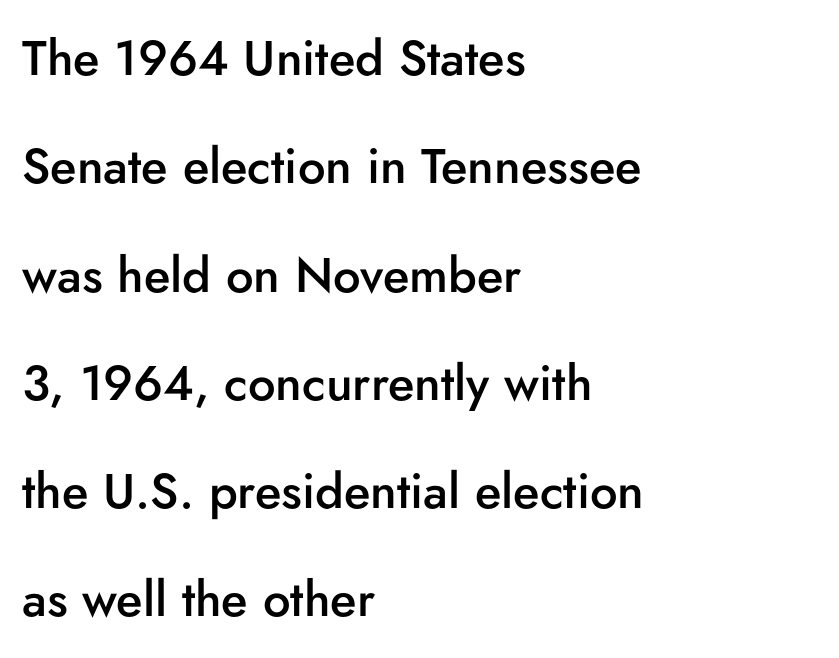
A student would call this left alignment; a typographer would say flush left, rag right. Descenders are the only things crossing below the line. Posture: vertical. Honestly, the rows look like they've been pulled way apart. In terms of weight, the rendering is demibold, just under bold. Tracking here is standard; glyphs follow each other at the usual distance.
